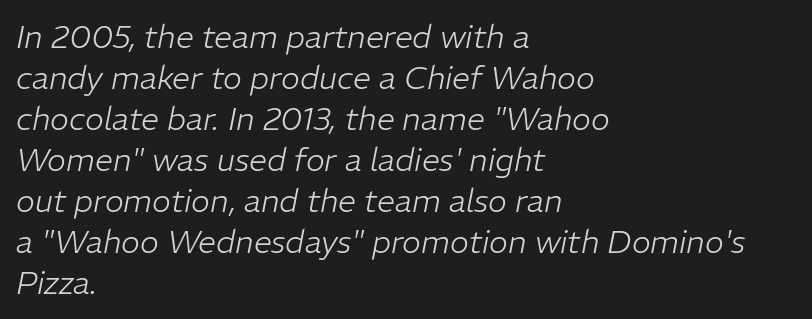
{"italic": "yes", "lean": "right", "slant_degrees": 11, "bold": "no", "weight": "light", "width": "normal", "stroke_contrast": "low", "x_height": "medium", "monospaced": "no", "underline": "no", "align": "left", "line_spacing": "normal", "line_spacing_ratio": 1.28, "letter_spacing": "normal", "letter_spacing_em": 0.0, "glyph_px": 32}
